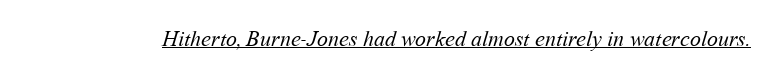
{"bold": "no", "underline": "yes", "letter_spacing": "normal", "letter_spacing_em": 0.0, "glyph_px": 22}
